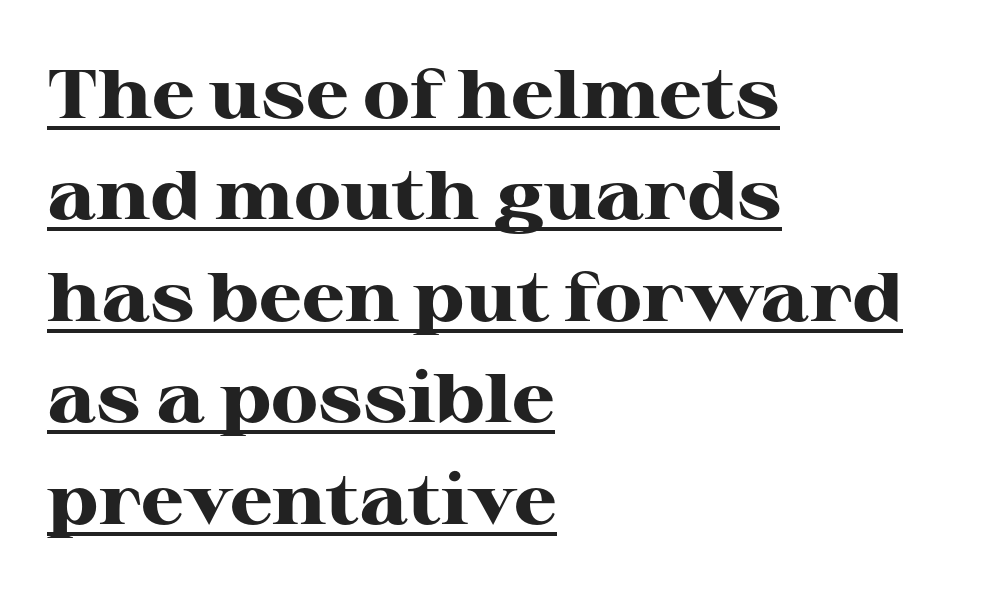
The image shows 69 px heavy, wide serif type, upright; set left-aligned, normal line spacing (1.47x), normal letter spacing, underlined; high stroke contrast and a medium x-height.
